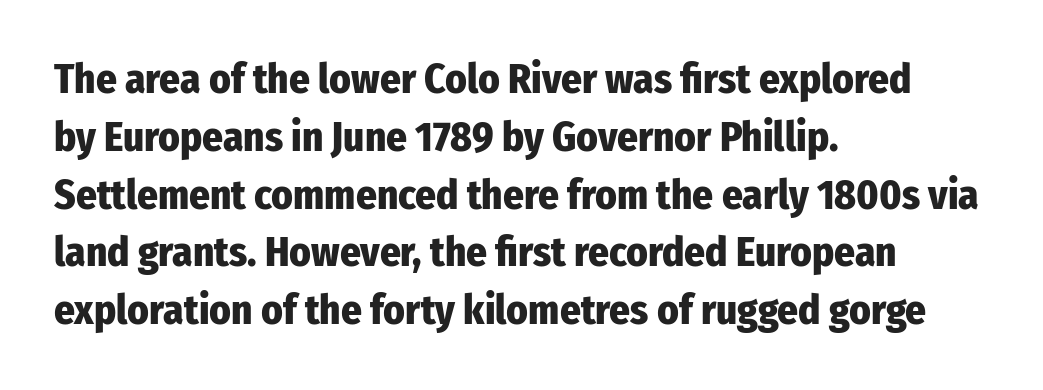
The image shows 41 px heavy, condensed sans-serif type, upright; set left-aligned, normal line spacing (1.41x), normal letter spacing, not underlined; low stroke contrast and a medium x-height.
